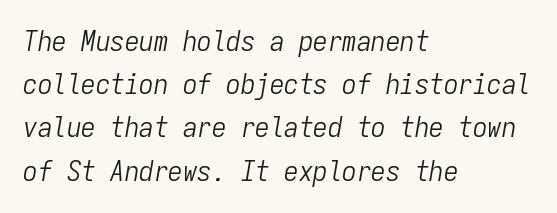
Short note: letters normally spaced. There's an unmistakable incline to the writing here. Stem width sits at or under what a default text font uses. The baseline area is clear. Looks like terminal output: every glyph gets an equal slot.
